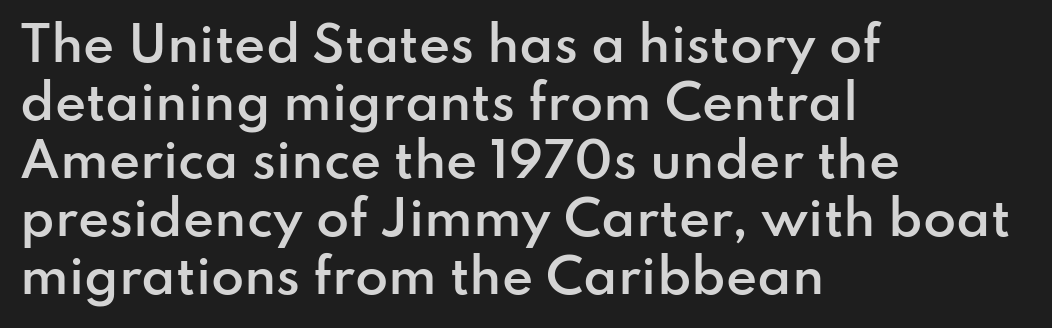
Are there feet on the stems? There aren't — it's a sans. Is this a fixed-width face? No — the glyphs have proportional, varying widths. This is roman type, the default non-slanted kind. This is moderately heavy type, rendered in semibold. Alignment: flush left.
